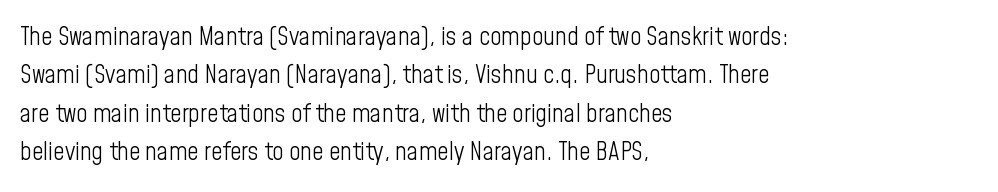
Q: Is the text bold? A: No.
Q: Is the text italic (slanted)? A: No, it is upright.
Q: Is the text underlined? A: No.
Q: How is the paragraph aligned? A: Left-aligned.
Q: Is the spacing between letters normal or unusually wide? A: Normal.
Q: Is the spacing between lines tight, normal or loose? A: Normal.
